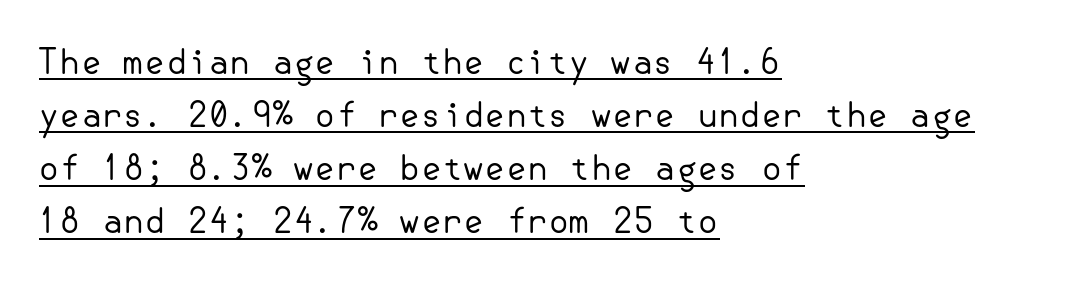
The image shows 34 px regular-weight sans-serif type, upright; set left-aligned, normal line spacing (1.56x), normal letter spacing, underlined; low stroke contrast and a small x-height.
